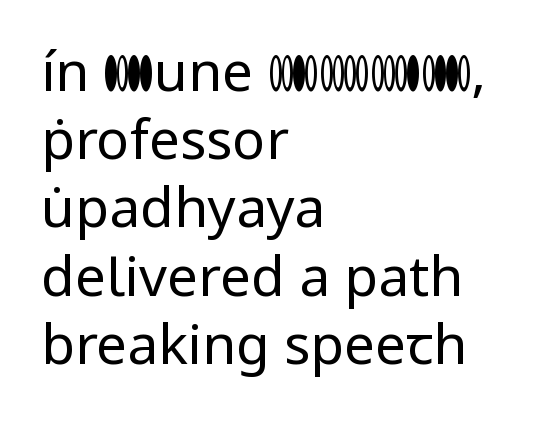
{"serif": "no", "italic": "no", "bold": "no", "weight": "regular", "width": "normal", "stroke_contrast": "low", "x_height": "medium", "monospaced": "no", "underline": "no", "align": "left", "line_spacing_ratio": 1.24, "letter_spacing": "normal", "letter_spacing_em": 0.0, "glyph_px": 55}
